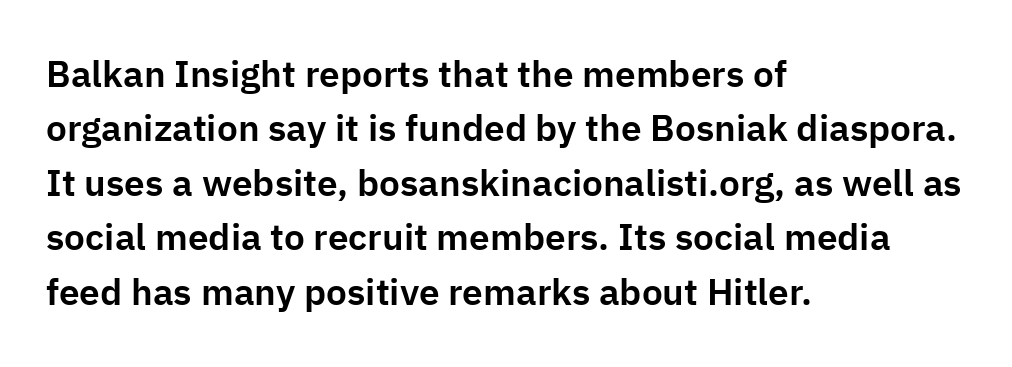
Q: Is the text italic (slanted)? A: No, it is upright.
Q: Is the typeface a serif or a sans-serif typeface? A: Sans-serif.
Q: Is the text underlined? A: No.
Q: How is the paragraph aligned? A: Left-aligned.
Q: Is the spacing between letters normal or unusually wide? A: Normal.
Q: Is the spacing between lines tight, normal or loose? A: Normal.
Q: Width (condensed, normal, or wide)? A: Normal.
Q: Stroke contrast? A: Low.
Q: x-height? A: Medium.
Q: Monospaced? A: No.
